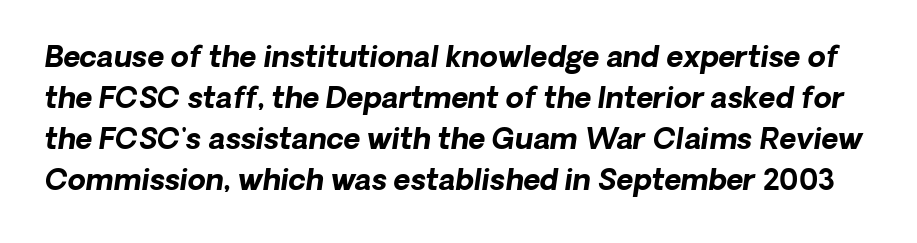
Q: Is the text bold? A: Yes.
Q: Is the typeface a serif or a sans-serif typeface? A: Sans-serif.
Q: Is the text underlined? A: No.
Q: Is the spacing between letters normal or unusually wide? A: Normal.
Q: Is the spacing between lines tight, normal or loose? A: Normal.
Q: Width (condensed, normal, or wide)? A: Normal.
Q: Stroke contrast? A: Low.
Q: x-height? A: Medium.
Q: Monospaced? A: No.
